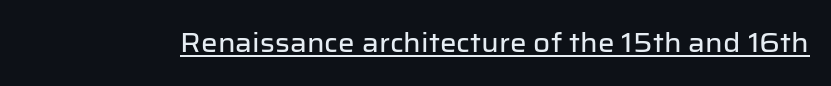
The image shows 26 px text type, upright; set normal letter spacing, underlined.
